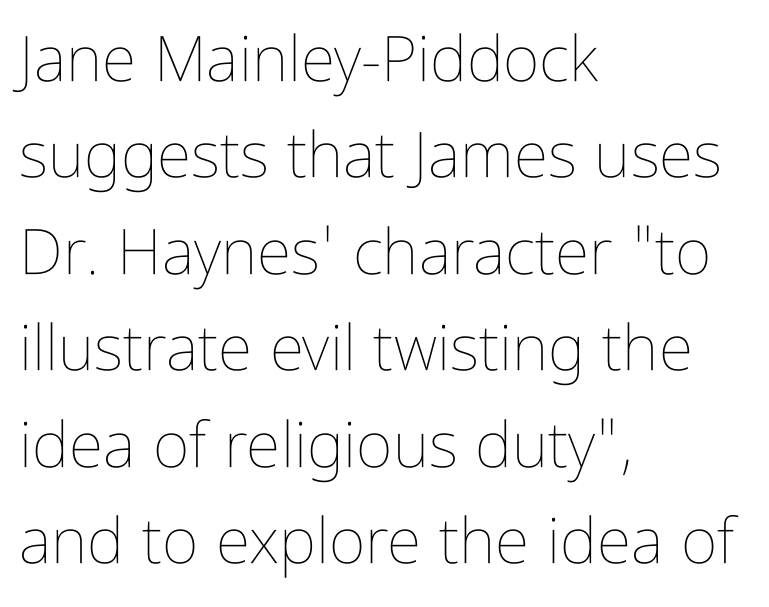
{"italic": "no", "bold": "no", "weight": "thin", "width": "condensed", "stroke_contrast": "low", "x_height": "medium", "monospaced": "no", "underline": "no", "align": "left", "line_spacing": "normal", "line_spacing_ratio": 1.53, "letter_spacing": "normal", "letter_spacing_em": 0.0, "glyph_px": 63}
